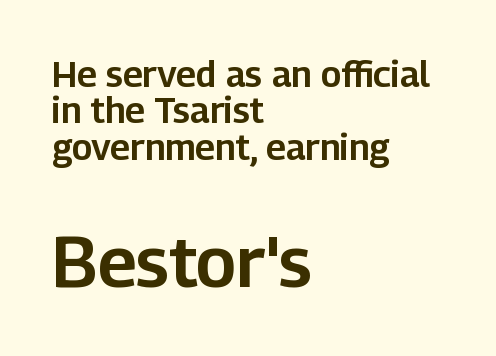
Q: Is the text italic (slanted)? A: No, it is upright.
Q: Is the typeface a serif or a sans-serif typeface? A: Sans-serif.
Q: Is the text underlined? A: No.
Q: How is the paragraph aligned? A: Left-aligned.
Q: Is the spacing between letters normal or unusually wide? A: Normal.
Q: Is the spacing between lines tight, normal or loose? A: Tight.
Q: Which block of text is set in a larger size, the first (top) or the second (bottom)? A: The second (bottom) one.
Q: Width (condensed, normal, or wide)? A: Normal.
Q: Stroke contrast? A: Low.
Q: x-height? A: Medium.
Q: Monospaced? A: No.
